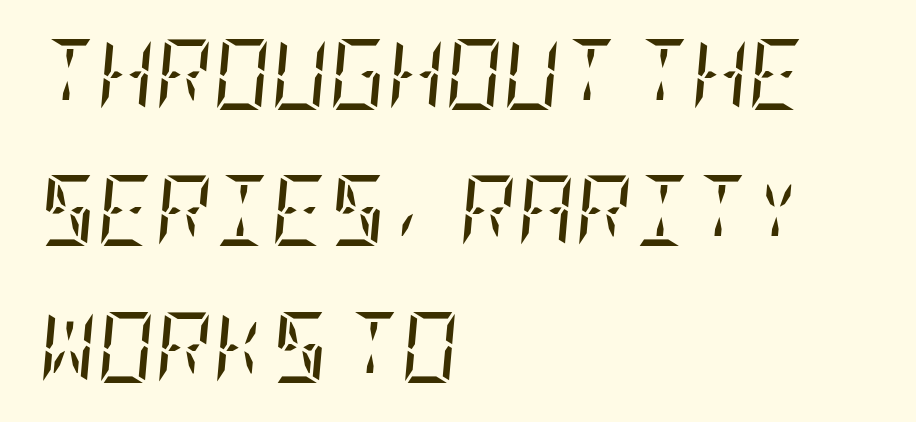
Q: Is the text bold? A: No.
Q: Is the text italic (slanted)? A: Yes, it leans right by about 5 degrees.
Q: Is the typeface a serif or a sans-serif typeface? A: Serif.
Q: Is the text underlined? A: No.
Q: How is the paragraph aligned? A: Left-aligned.
Q: Is the spacing between letters normal or unusually wide? A: Normal.
Q: Is the spacing between lines tight, normal or loose? A: Loose.
Q: Width (condensed, normal, or wide)? A: Condensed.
Q: Stroke contrast? A: Low.
Q: x-height? A: Large.
